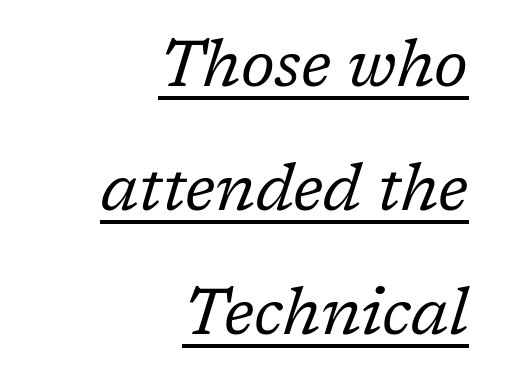
Q: Is the text bold? A: No.
Q: Is the text italic (slanted)? A: Yes, it leans right by about 17 degrees.
Q: Is the typeface a serif or a sans-serif typeface? A: Serif.
Q: Is the text underlined? A: Yes.
Q: How is the paragraph aligned? A: Right-aligned.
Q: Is the spacing between letters normal or unusually wide? A: Normal.
Q: Is the spacing between lines tight, normal or loose? A: Loose.
Q: Width (condensed, normal, or wide)? A: Normal.
Q: Stroke contrast? A: Low.
Q: x-height? A: Medium.
Q: Monospaced? A: No.
